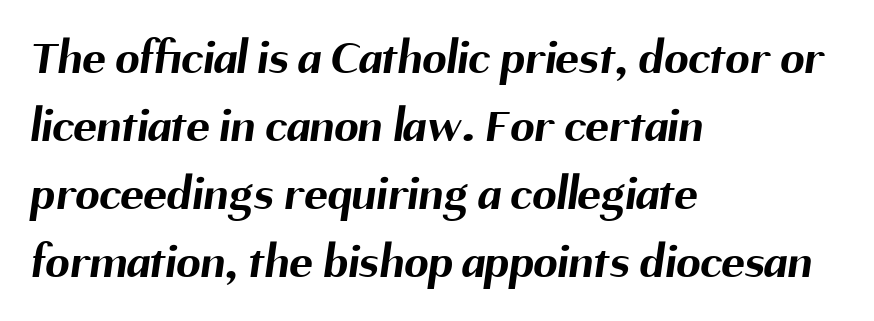
Letterform terminals end flat and unadorned throughout the passage. Interline gaps are of average width in this sample. The typesetter chose a ragged-right arrangement here. The passage shown is emphatically bold. A typesetter would call this proportional, since set widths differ per character.
